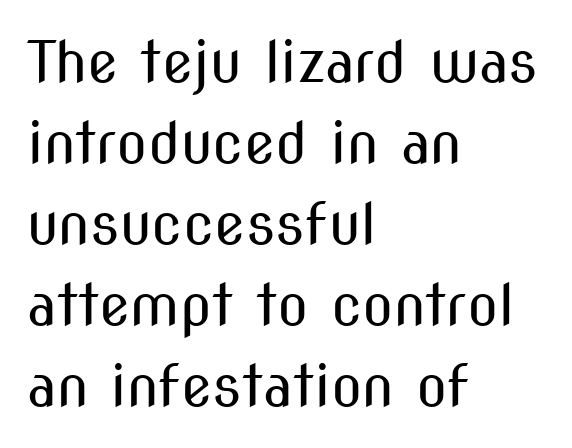
The image shows 57 px regular-weight, condensed sans-serif type, upright; set left-aligned, normal line spacing (1.42x), normal letter spacing, not underlined; medium stroke contrast and a medium x-height.
